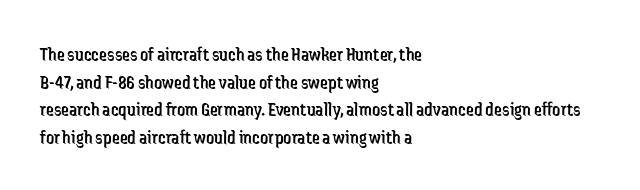
The image shows 20 px text type, upright; set left-aligned, normal line spacing (1.38x), normal letter spacing, not underlined.
